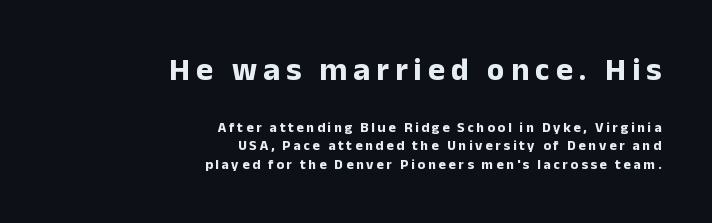
Q: Is the text bold? A: Yes.
Q: Is the text italic (slanted)? A: No, it is upright.
Q: Is the typeface a serif or a sans-serif typeface? A: Sans-serif.
Q: Is the text underlined? A: No.
Q: How is the paragraph aligned? A: Right-aligned.
Q: Is the spacing between lines tight, normal or loose? A: Normal.
Q: Which block of text is set in a larger size, the first (top) or the second (bottom)? A: The first (top) one.
Q: Width (condensed, normal, or wide)? A: Normal.
Q: Stroke contrast? A: Low.
Q: x-height? A: Medium.
Q: Monospaced? A: No.
